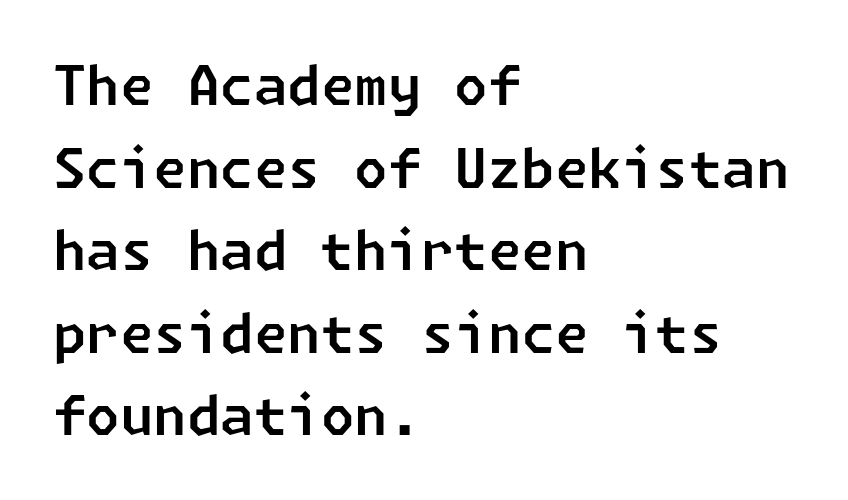
Q: Is the typeface a serif or a sans-serif typeface? A: Sans-serif.
Q: Is the text underlined? A: No.
Q: How is the paragraph aligned? A: Left-aligned.
Q: Is the spacing between letters normal or unusually wide? A: Normal.
Q: Is the spacing between lines tight, normal or loose? A: Normal.
Q: Width (condensed, normal, or wide)? A: Normal.
Q: Stroke contrast? A: Low.
Q: x-height? A: Medium.
